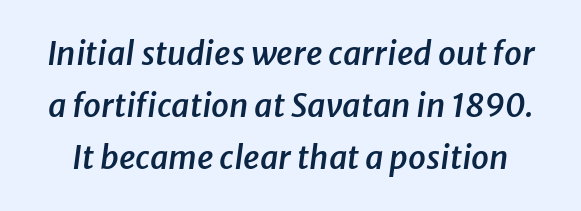
Q: Is the text bold? A: Semi-bold.
Q: Is the text italic (slanted)? A: Yes, it leans right by about 8 degrees.
Q: Is the text underlined? A: No.
Q: Is the spacing between letters normal or unusually wide? A: Normal.
Q: Is the spacing between lines tight, normal or loose? A: Normal.
Q: Width (condensed, normal, or wide)? A: Normal.
Q: Stroke contrast? A: Low.
Q: x-height? A: Medium.
Q: Monospaced? A: No.
